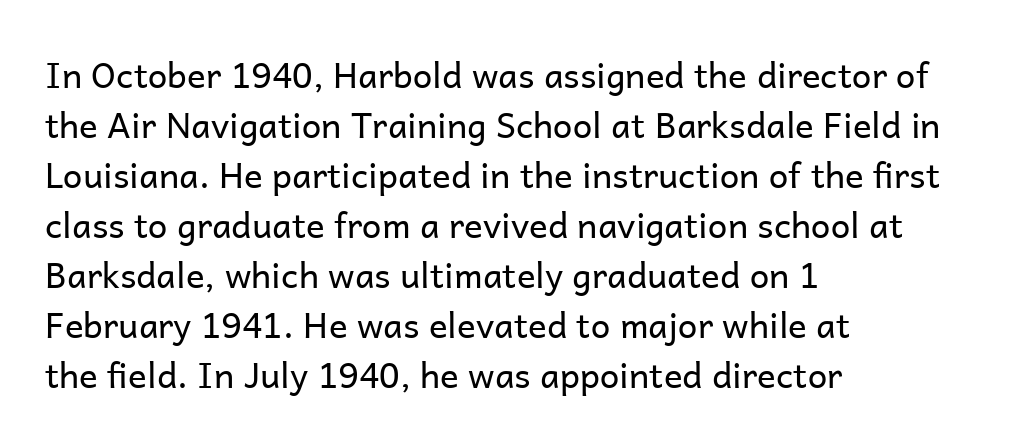
Layout note: lines flush left. It's the straight-up-and-down kind of type. The passage shown is typed in a proportional face where columns would drift. Evenly set lines give the paragraph a standard silhouette.
